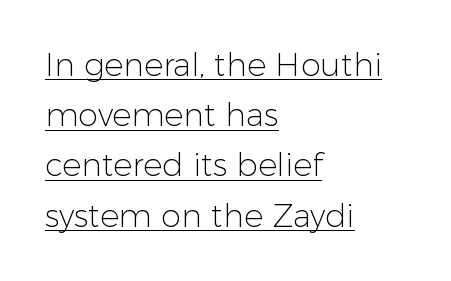
The image shows 32 px light sans-serif type, upright; set left-aligned, normal line spacing (1.57x), normal letter spacing, underlined; low stroke contrast and a medium x-height.
